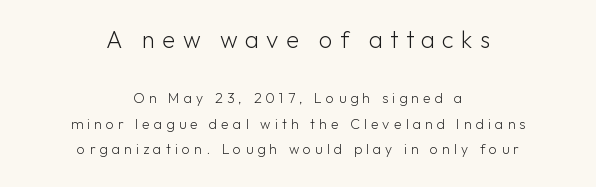
The image shows 24 px text type, upright; set centered, line spacing 1.83x, unusually wide letter spacing (+0.3 em), not underlined; the first (top) block is 1.71x larger.
